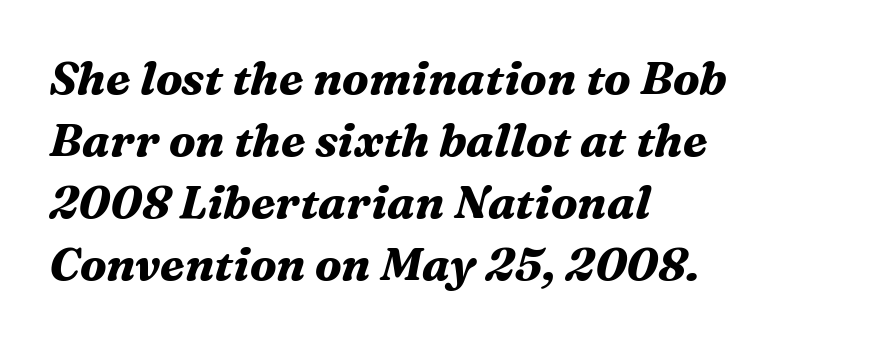
Q: Is the text bold? A: Yes.
Q: Is the text italic (slanted)? A: Yes, it leans right by about 16 degrees.
Q: Is the typeface a serif or a sans-serif typeface? A: Serif.
Q: Is the text underlined? A: No.
Q: How is the paragraph aligned? A: Left-aligned.
Q: Is the spacing between letters normal or unusually wide? A: Normal.
Q: Is the spacing between lines tight, normal or loose? A: Normal.
Q: Width (condensed, normal, or wide)? A: Normal.
Q: Stroke contrast? A: Medium.
Q: x-height? A: Medium.
Q: Monospaced? A: No.
